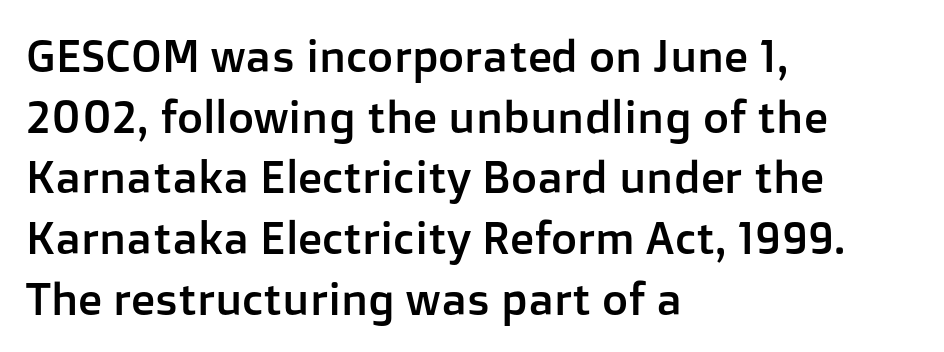
The space directly below the letters is spotless. Each line starts at the same left margin while the right side varies. Designer's note — italics off, roman on. The rendering uses natural spacing where letterforms have individual widths. Short note: letters normally spaced.
